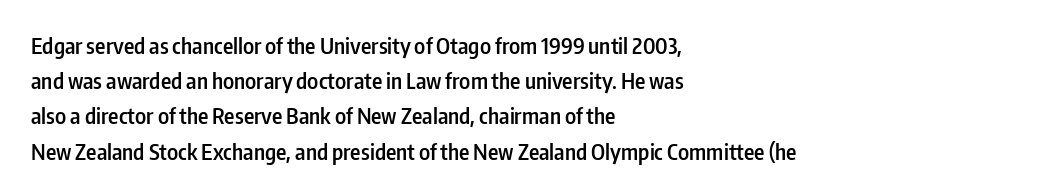
Q: Is the text bold? A: Semi-bold.
Q: Is the text italic (slanted)? A: No, it is upright.
Q: Is the text underlined? A: No.
Q: How is the paragraph aligned? A: Left-aligned.
Q: Is the spacing between letters normal or unusually wide? A: Normal.
Q: Is the spacing between lines tight, normal or loose? A: Normal.
